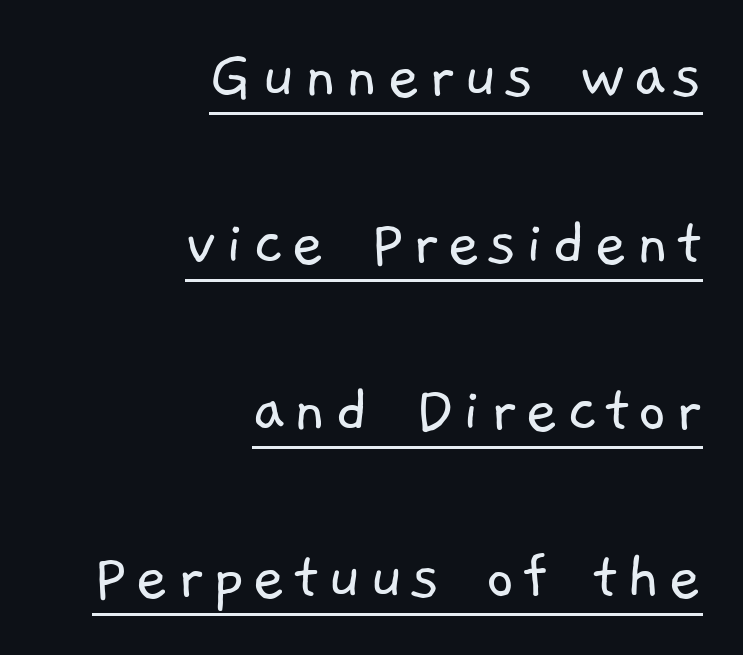
The image shows 71 px light sans-serif type; set right-aligned, loose line spacing (2.35x), underlined; low stroke contrast and a medium x-height.
